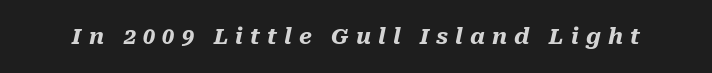
A typesetter would call this heavily tracked-out type. The whole block is typeset with a tilt. Is the type bold? Yes — the strokes are clearly thick and heavy. This rendering features lettering with no underline.
